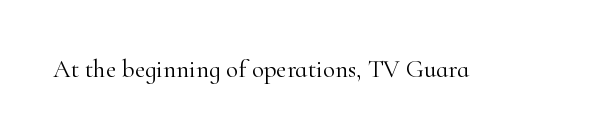
Q: Is the text bold? A: No.
Q: Is the text italic (slanted)? A: No, it is upright.
Q: Is the text underlined? A: No.
Q: Is the spacing between letters normal or unusually wide? A: Normal.
